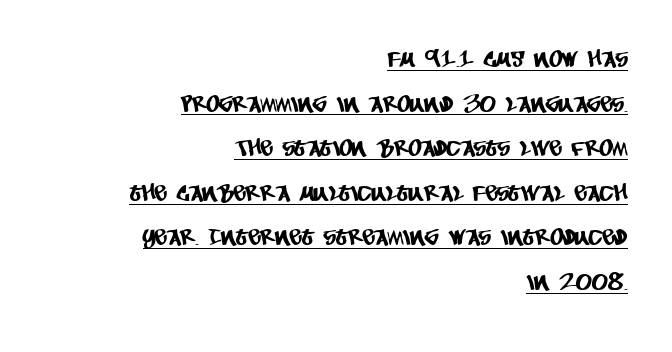
These lines stack with their right ends in a neat column. The face used here is rendered with its standard letterfit. Baseline-to-baseline distance is far greater than the letter height. This rendering features underlined lettering.
